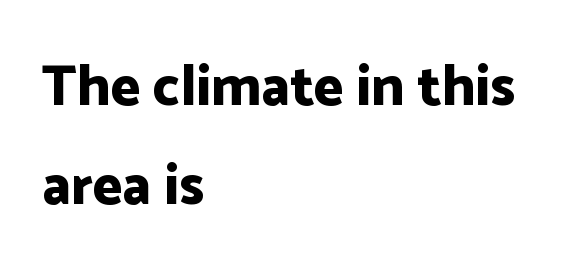
The paragraph shown leans on its left margin. Descenders hang freely into open space. The face used here is proportionally spaced, like ordinary book or web type. A full-strength bold gives these letters their thick strokes.
